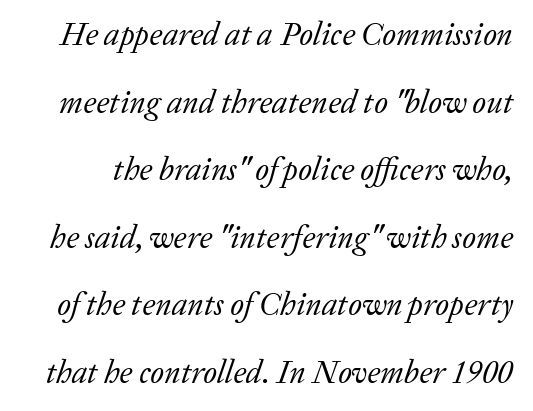
Q: Is the text bold? A: No.
Q: Is the text italic (slanted)? A: Yes, it leans right by about 20 degrees.
Q: Is the typeface a serif or a sans-serif typeface? A: Serif.
Q: Is the text underlined? A: No.
Q: Is the spacing between letters normal or unusually wide? A: Normal.
Q: Is the spacing between lines tight, normal or loose? A: Loose.
Q: Width (condensed, normal, or wide)? A: Normal.
Q: Stroke contrast? A: Low.
Q: x-height? A: Medium.
Q: Monospaced? A: No.
